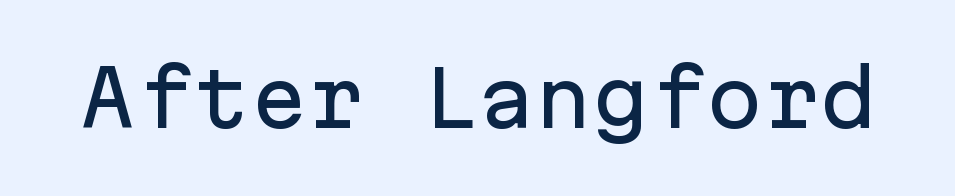
Q: Is the text italic (slanted)? A: No, it is upright.
Q: Is the typeface a serif or a sans-serif typeface? A: Sans-serif.
Q: Is the text underlined? A: No.
Q: Is the spacing between letters normal or unusually wide? A: Normal.
Q: Width (condensed, normal, or wide)? A: Normal.
Q: Stroke contrast? A: Low.
Q: x-height? A: Medium.
Q: Monospaced? A: Yes.
